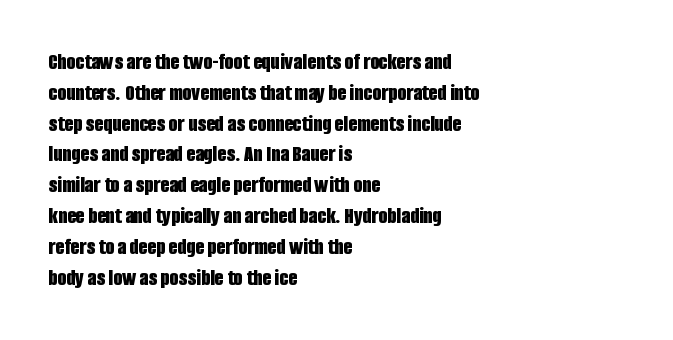
The image shows 23 px bold type, upright; set left-aligned, normal line spacing (1.34x), normal letter spacing, not underlined.
